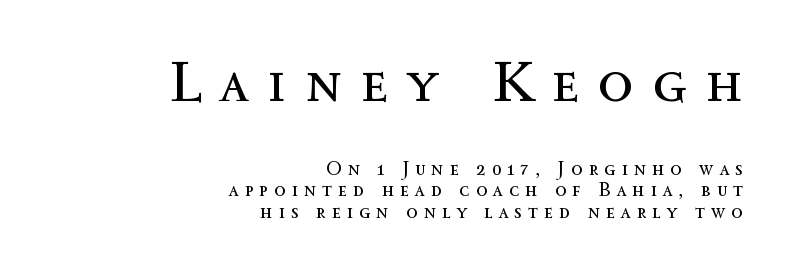
{"italic": "no", "bold": "no", "weight": "regular", "width": "normal", "x_height": "medium", "monospaced": "no", "underline": "no", "align": "right", "line_spacing": "tight", "line_spacing_ratio": 1.13, "letter_spacing": "wide", "letter_spacing_em": 0.33, "larger_block": "first", "size_ratio": 3.05, "glyph_px": 58}
